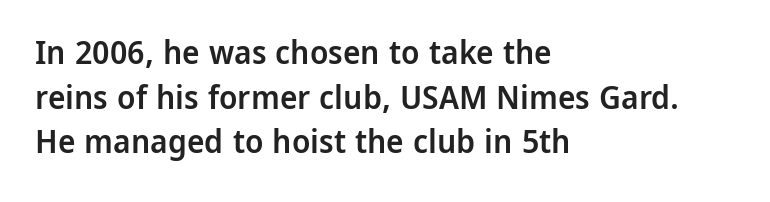
Q: Is the text bold? A: Semi-bold.
Q: Is the text italic (slanted)? A: No, it is upright.
Q: Is the typeface a serif or a sans-serif typeface? A: Sans-serif.
Q: Is the text underlined? A: No.
Q: How is the paragraph aligned? A: Left-aligned.
Q: Is the spacing between letters normal or unusually wide? A: Normal.
Q: Is the spacing between lines tight, normal or loose? A: Normal.
Q: Width (condensed, normal, or wide)? A: Normal.
Q: Stroke contrast? A: Low.
Q: x-height? A: Medium.
Q: Monospaced? A: No.
